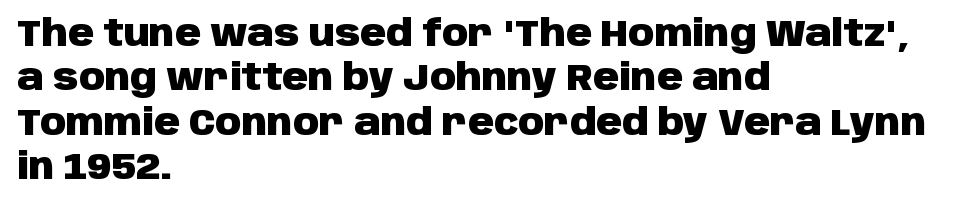
Varying glyph widths throughout — classic text-font behaviour. The typography opts for an upright posture over an oblique one. Honestly, the letter spacing is just normal — you wouldn't notice it. Set as a true bold cut, around the 700 mark. Leftover space on each line is placed entirely after the last word. This is sans-serif lettering, the kind often seen on screens and signage.
